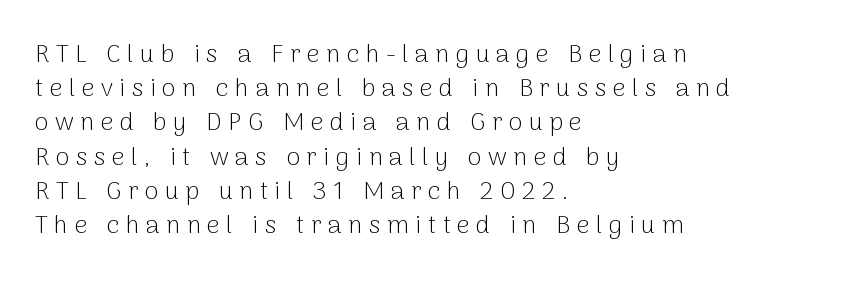
The image shows 25 px text type, upright; set left-aligned, normal line spacing (1.37x), unusually wide letter spacing (+0.26 em), not underlined.
